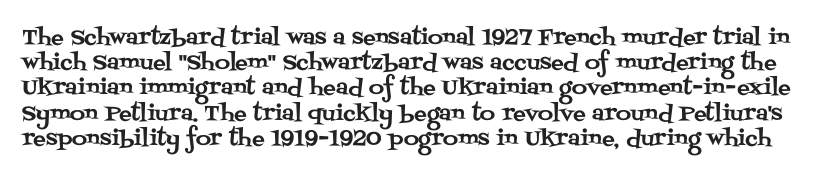
Q: Is the text italic (slanted)? A: No, it is upright.
Q: Is the text underlined? A: No.
Q: Is the spacing between letters normal or unusually wide? A: Normal.
